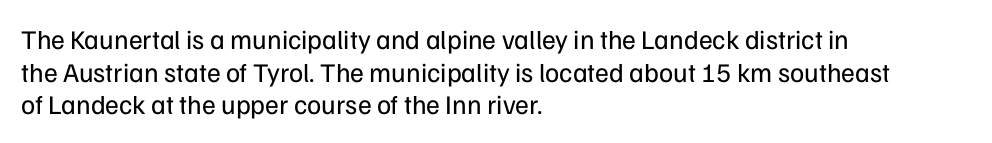
Q: Is the text bold? A: No.
Q: Is the text italic (slanted)? A: No, it is upright.
Q: Is the text underlined? A: No.
Q: How is the paragraph aligned? A: Left-aligned.
Q: Is the spacing between letters normal or unusually wide? A: Normal.
